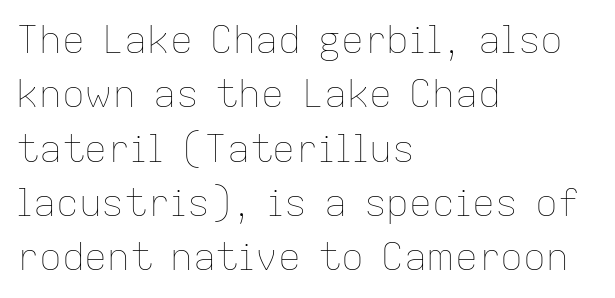
Q: Is the text bold? A: No.
Q: Is the text italic (slanted)? A: No, it is upright.
Q: Is the text underlined? A: No.
Q: How is the paragraph aligned? A: Left-aligned.
Q: Is the spacing between letters normal or unusually wide? A: Normal.
Q: Is the spacing between lines tight, normal or loose? A: Normal.
Q: Width (condensed, normal, or wide)? A: Normal.
Q: Stroke contrast? A: Low.
Q: x-height? A: Medium.
Q: Monospaced? A: No.
